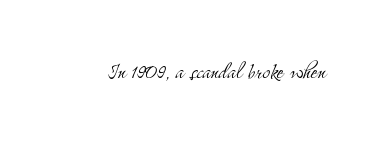
Q: Is the text bold? A: No.
Q: Is the text italic (slanted)? A: Yes.
Q: Is the typeface a serif or a sans-serif typeface? A: Serif.
Q: Is the text underlined? A: No.
Q: Is the spacing between letters normal or unusually wide? A: Normal.
Q: Width (condensed, normal, or wide)? A: Condensed.
Q: Stroke contrast? A: Medium.
Q: x-height? A: Small.
Q: Monospaced? A: No.
